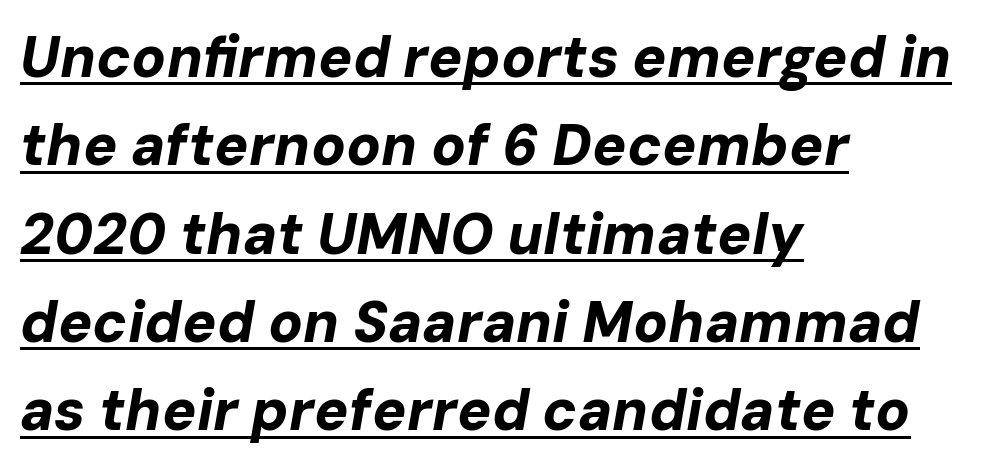
Q: Is the text bold? A: Yes.
Q: Is the text italic (slanted)? A: Yes, it leans right by about 10 degrees.
Q: Is the text underlined? A: Yes.
Q: How is the paragraph aligned? A: Left-aligned.
Q: Is the spacing between letters normal or unusually wide? A: Normal.
Q: Is the spacing between lines tight, normal or loose? A: Normal.
Q: Width (condensed, normal, or wide)? A: Normal.
Q: Stroke contrast? A: Low.
Q: x-height? A: Medium.
Q: Monospaced? A: No.
